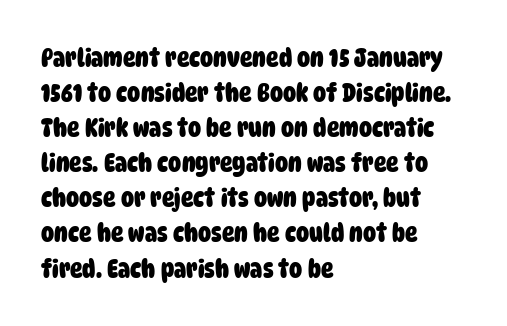
Q: Is the text bold? A: Yes.
Q: Is the text underlined? A: No.
Q: How is the paragraph aligned? A: Left-aligned.
Q: Is the spacing between letters normal or unusually wide? A: Normal.
Q: Is the spacing between lines tight, normal or loose? A: Normal.
